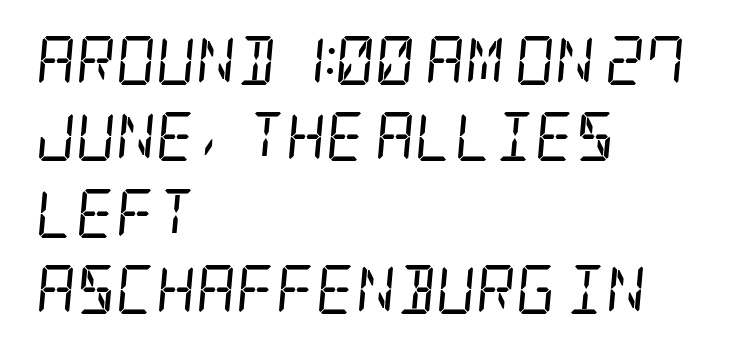
{"serif": "yes", "italic": "yes", "lean": "right", "slant_degrees": 5, "bold": "no", "weight": "regular", "width": "condensed", "stroke_contrast": "low", "x_height": "large", "underline": "no", "align": "left", "line_spacing": "normal", "line_spacing_ratio": 1.56, "letter_spacing": "normal", "letter_spacing_em": 0.0, "glyph_px": 49}
